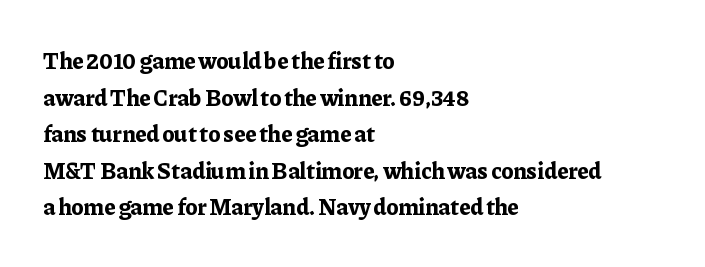
Visually the block forms a straight wall on the left and a jagged coastline on the right. The letters are bold, with thick, heavy strokes. The gap between lines stays unmarked. This sample keeps an unexceptional amount of space between lines. The horizontal fit of the characters is conventional and even. Vertical strokes here are truly vertical.
